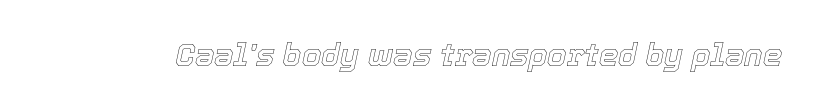
This sample has the flowing, uneven cadence of proportional lettering. Characters are canted at an angle relative to the baseline's perpendicular. Quick note: underline off. The type is set solid horizontally, with unmodified tracking.
